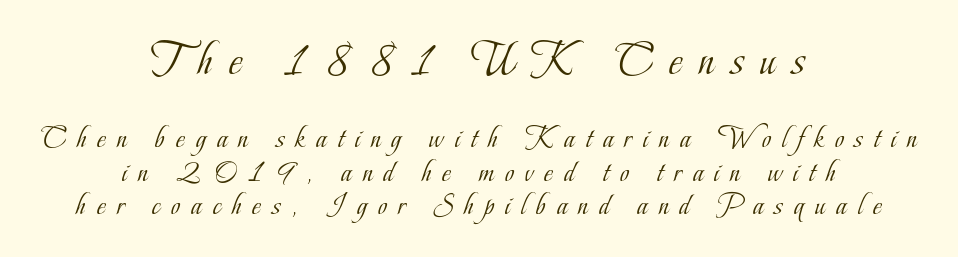
The string is rendered with underlining switched off. The letters advance in unequal steps, a hallmark of proportional type. Weight: in the light-to-regular range.
